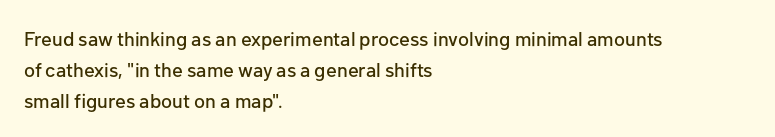
The image shows 20 px text type, upright; set left-aligned, normal line spacing (1.55x), normal letter spacing, not underlined.
